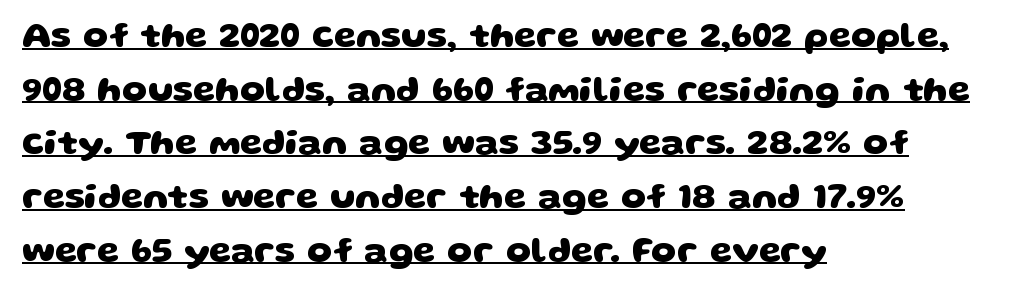
{"serif": "no", "bold": "yes", "weight": "heavy", "width": "wide", "stroke_contrast": "low", "x_height": "large", "monospaced": "no", "underline": "yes", "align": "left", "line_spacing": "normal", "line_spacing_ratio": 1.49, "letter_spacing": "normal", "letter_spacing_em": 0.0, "glyph_px": 36}
